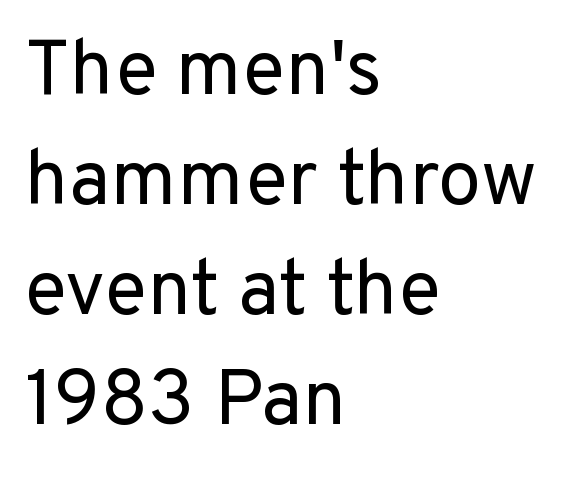
What's the leading like? Ordinary, nothing unusual. The string is rendered with underlining switched off. Here the designer chose a conventional face with non-uniform glyph widths. Standard letterfit; no display-style spreading of the glyphs. Type style note: lacks serifs.
